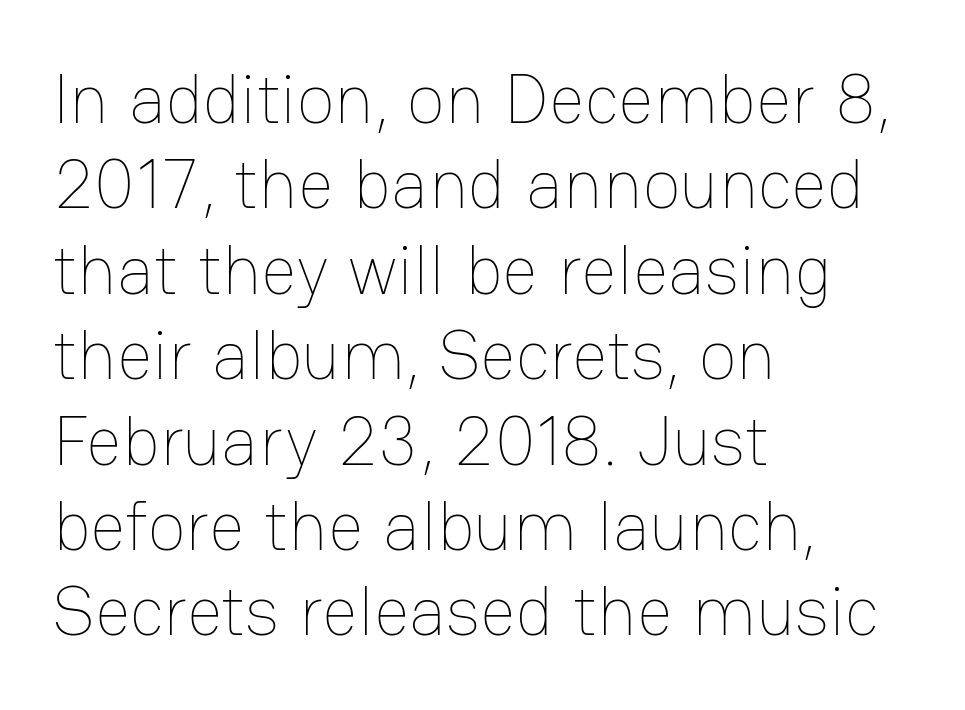
Q: Is the text bold? A: No.
Q: Is the text italic (slanted)? A: No, it is upright.
Q: Is the text underlined? A: No.
Q: How is the paragraph aligned? A: Left-aligned.
Q: Is the spacing between letters normal or unusually wide? A: Normal.
Q: Width (condensed, normal, or wide)? A: Normal.
Q: Stroke contrast? A: Low.
Q: x-height? A: Medium.
Q: Monospaced? A: No.
